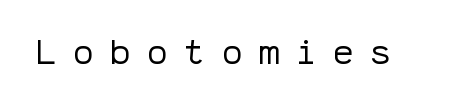
Q: Is the text bold? A: No.
Q: Is the text italic (slanted)? A: No, it is upright.
Q: Is the typeface a serif or a sans-serif typeface? A: Sans-serif.
Q: Is the text underlined? A: No.
Q: Is the spacing between letters normal or unusually wide? A: Unusually wide.
Q: Width (condensed, normal, or wide)? A: Normal.
Q: Stroke contrast? A: Low.
Q: x-height? A: Medium.
Q: Monospaced? A: Yes.
